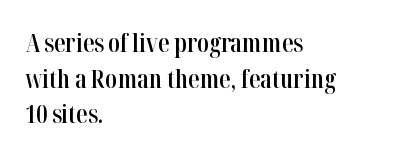
{"italic": "no", "bold": "semi", "underline": "no", "align": "left", "line_spacing": "normal", "line_spacing_ratio": 1.43, "letter_spacing": "normal", "letter_spacing_em": 0.0, "glyph_px": 25}
